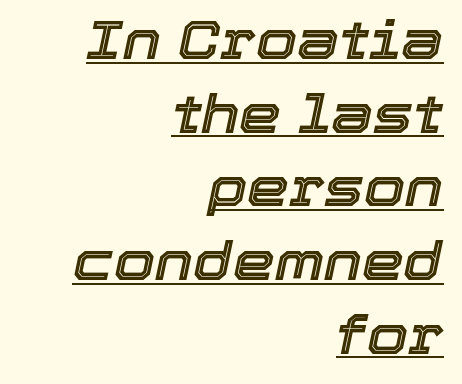
{"italic": "yes", "lean": "right", "slant_degrees": 12, "width": "normal", "x_height": "medium", "monospaced": "no", "underline": "yes", "align": "right", "line_spacing": "normal", "line_spacing_ratio": 1.39, "letter_spacing": "normal", "letter_spacing_em": 0.0, "glyph_px": 53}
